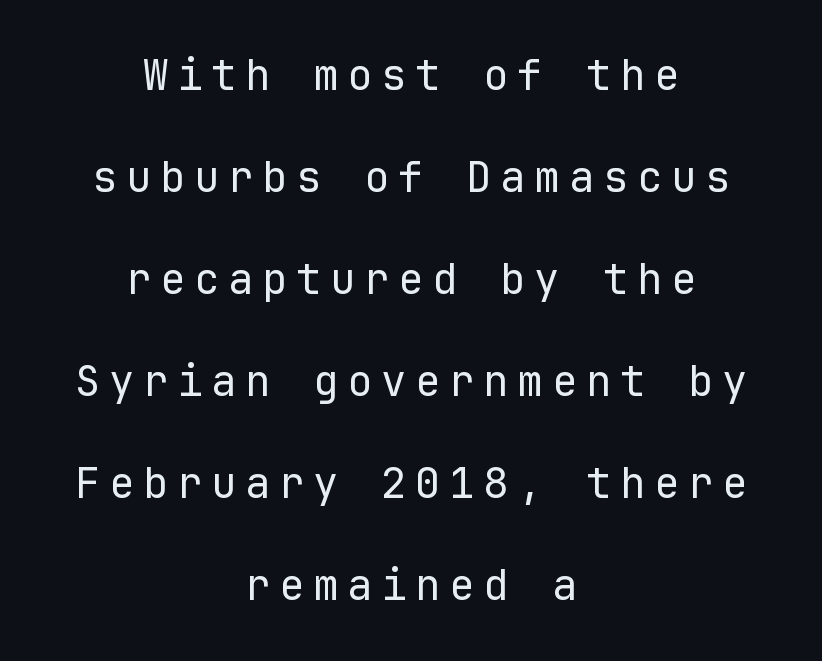
{"serif": "no", "italic": "no", "bold": "no", "weight": "regular", "width": "normal", "stroke_contrast": "low", "x_height": "medium", "monospaced": "yes", "underline": "no", "align": "center", "line_spacing": "loose", "line_spacing_ratio": 2.43, "letter_spacing": "wide", "letter_spacing_em": 0.21, "glyph_px": 42}
